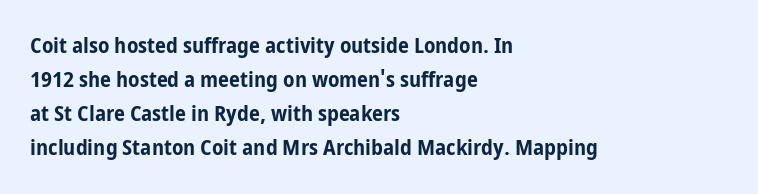
Q: Is the text bold? A: Yes.
Q: Is the text italic (slanted)? A: No, it is upright.
Q: Is the text underlined? A: No.
Q: How is the paragraph aligned? A: Left-aligned.
Q: Is the spacing between letters normal or unusually wide? A: Normal.
Q: Is the spacing between lines tight, normal or loose? A: Normal.
